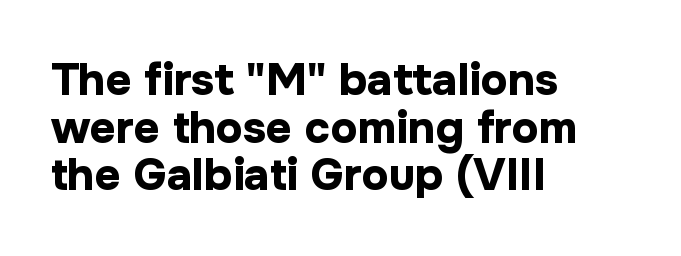
To sum up the face: it is a sans, with no serifs. Is the type bold? Yes — the strokes are clearly thick and heavy. Do the characters align in a grid? No, the font is proportional. Observe the ordinary spacing: letters are neighbours, not strangers. The designer dialed line spacing down below the default. The typography opts for an upright posture over an oblique one.
